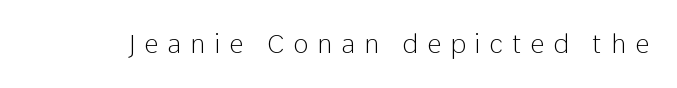
The image shows 26 px text type, upright; set unusually wide letter spacing (+0.34 em), not underlined.
